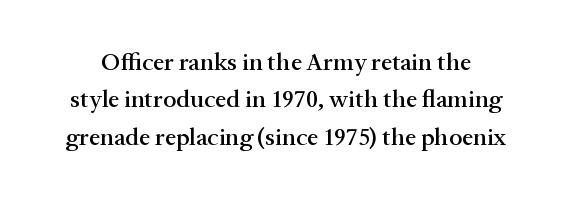
The image shows 25 px text type, upright; set normal line spacing (1.5x), normal letter spacing, not underlined.
